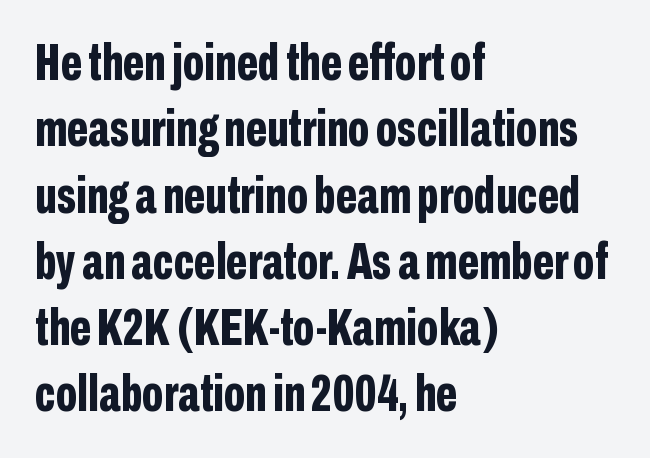
In terms of letterform style, serifs are entirely absent. When letters stand straight like this, we call the style roman or upright. Do the characters align in a grid? No, the font is proportional. Underlining? Definitely not there. Does extra space separate the letters? No, they use regular spacing. This sample is left-justified, so line endings fall wherever the words run out.
